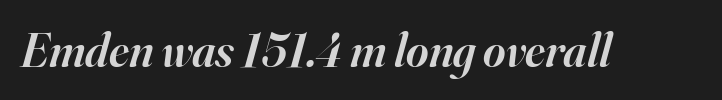
{"serif": "yes", "italic": "yes", "lean": "right", "slant_degrees": 16, "bold": "semi", "weight": "semibold", "width": "normal", "stroke_contrast": "high", "x_height": "small", "monospaced": "no", "underline": "no", "letter_spacing": "normal", "letter_spacing_em": 0.0, "glyph_px": 48}
